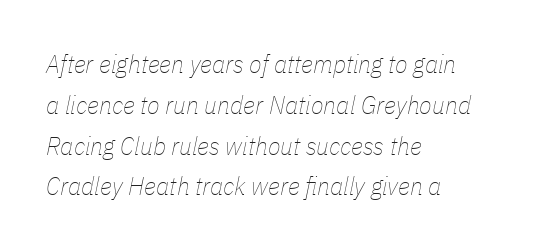
Q: Is the text bold? A: No.
Q: Is the text italic (slanted)? A: Yes, it leans right by about 11 degrees.
Q: Is the text underlined? A: No.
Q: How is the paragraph aligned? A: Left-aligned.
Q: Is the spacing between letters normal or unusually wide? A: Normal.
Q: Is the spacing between lines tight, normal or loose? A: Normal.
